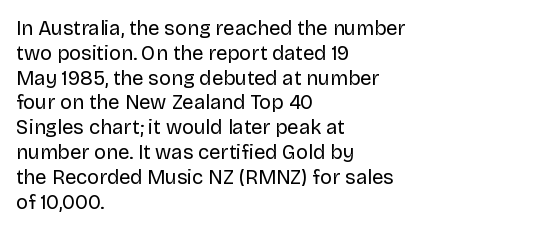
{"italic": "no", "bold": "no", "underline": "no", "align": "left", "line_spacing_ratio": 1.24, "letter_spacing": "normal", "letter_spacing_em": 0.0, "glyph_px": 20}
